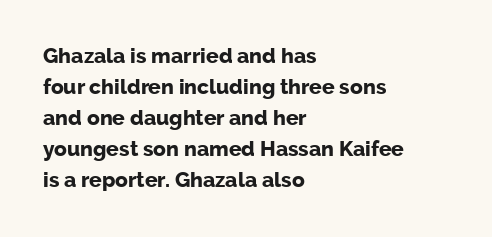
The image shows 21 px bold type, upright; set left-aligned, normal line spacing (1.48x), normal letter spacing, not underlined.
